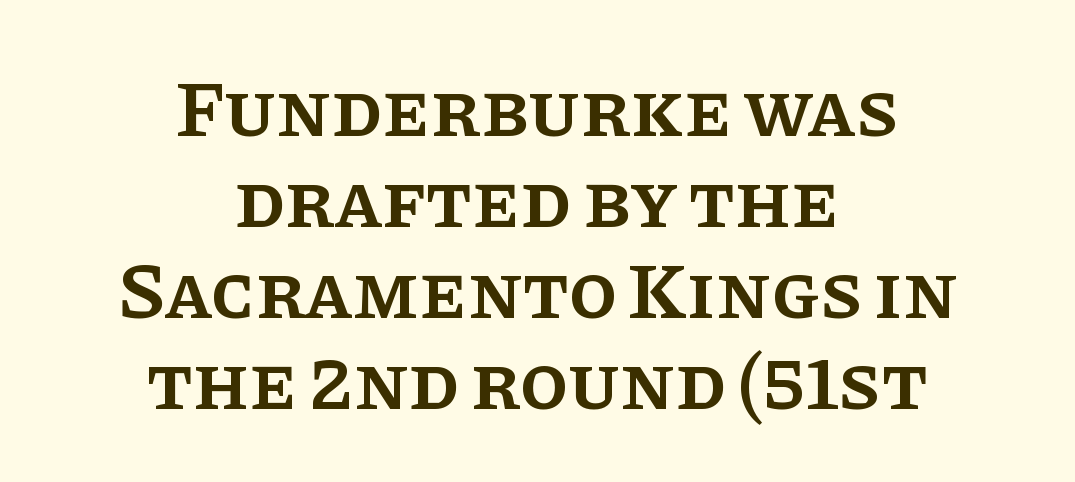
The leading is snug, giving the passage a crowded texture. The font family rendered here belongs to the serif group. Every row of glyphs is offset so its center matches the block's center. These lines are rendered in a variable-pitch font.
